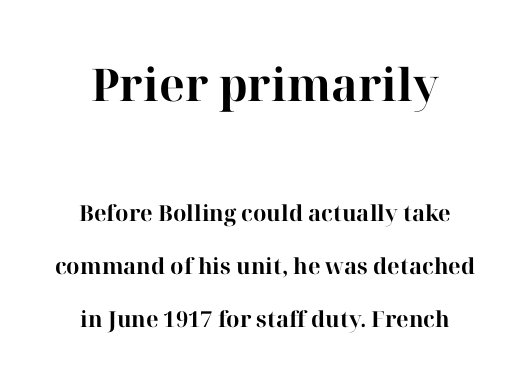
The image shows 45 px bold serif type, upright; set loose line spacing (2.42x), normal letter spacing, not underlined; the first (top) block is 2.05x larger; high stroke contrast and a medium x-height.
